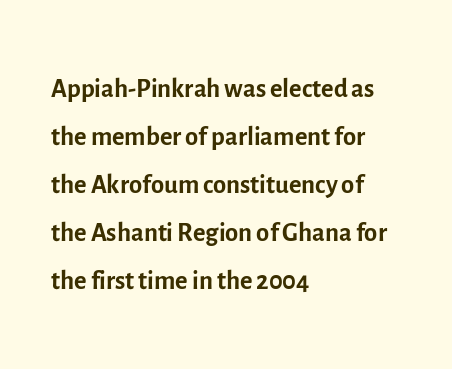
Letters have the restrained weight of plain body copy at most. The characters display no serif detailing; their extremities are plain. Reading down the block, your eye returns to a fixed left position each line. You can tell it's not italic because the verticals are truly vertical. There is no visible air inserted between adjacent glyphs. Descenders hang freely into open space.
